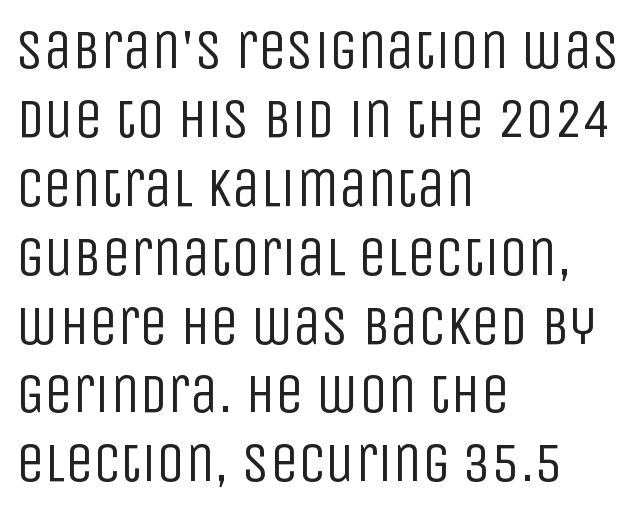
A light-to-regular cut is what we see here. Style check: upright. This sample has the flowing, uneven cadence of proportional lettering. Nothing sits at the stroke ends, so this counts as sans-serif.
